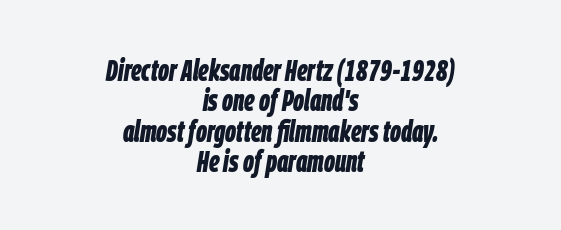
The image shows 30 px bold, condensed type, italic (leaning right); set centered, tight line spacing (1.01x), normal letter spacing, not underlined; low stroke contrast and a large x-height.
